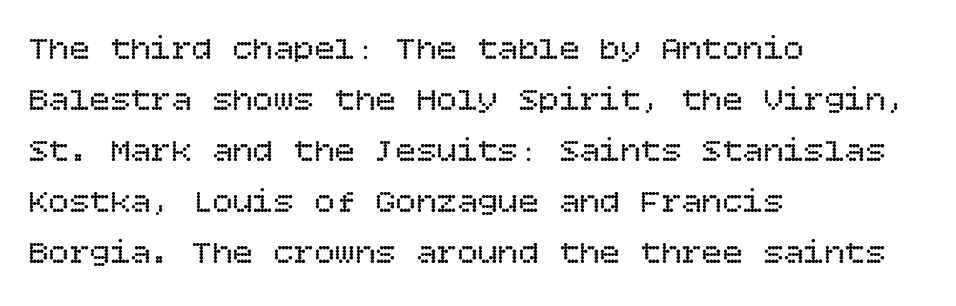
The image shows 34 px regular-weight type, upright; set left-aligned, normal line spacing (1.5x), normal letter spacing, not underlined; low stroke contrast and a large x-height.
